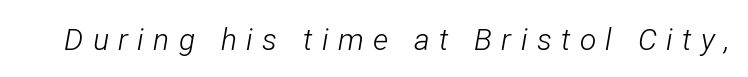
The image shows 30 px light, condensed type, italic (leaning right); set unusually wide letter spacing (+0.31 em), not underlined; low stroke contrast and a medium x-height.
